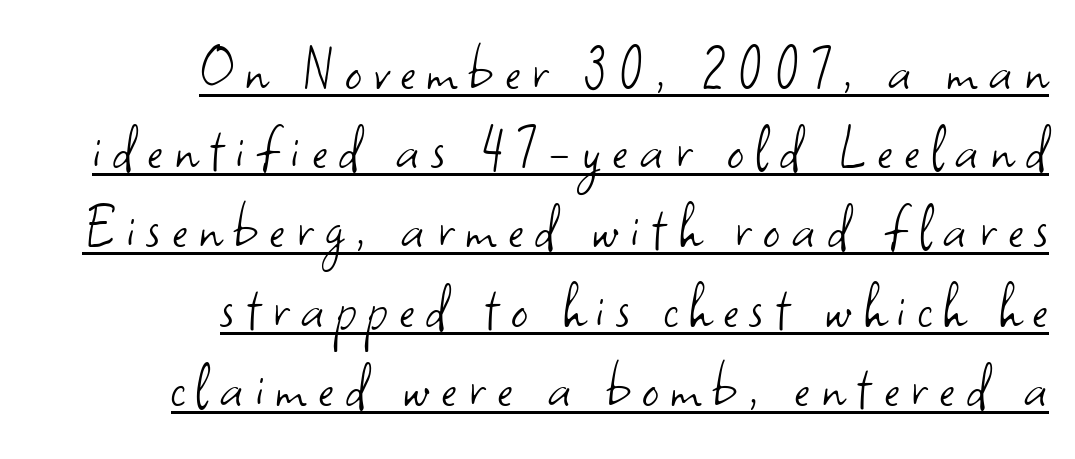
The image shows 66 px light sans-serif type; set right-aligned, line spacing 1.2x, underlined; low stroke contrast and a small x-height.
